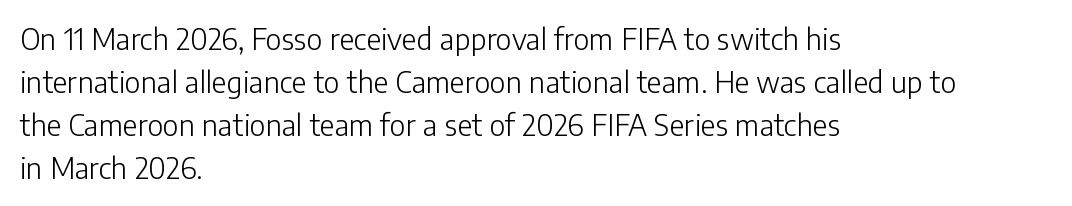
{"serif": "no", "italic": "no", "bold": "no", "weight": "light", "width": "normal", "stroke_contrast": "low", "x_height": "medium", "monospaced": "no", "underline": "no", "align": "left", "line_spacing": "normal", "line_spacing_ratio": 1.48, "letter_spacing": "normal", "letter_spacing_em": 0.0, "glyph_px": 29}
